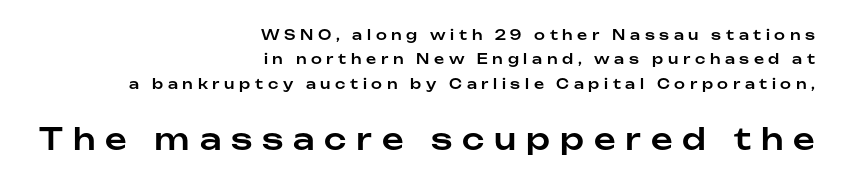
The glyphs are unaccompanied by any horizontal stroke below them. This is roman type, the default non-slanted kind. Honestly, the letter spacing is so wide it's the main thing you notice. These lines are set flush right with a ragged left edge.
